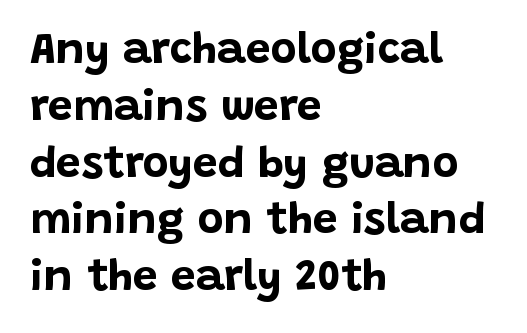
{"serif": "no", "italic": "no", "bold": "yes", "weight": "bold", "width": "normal", "stroke_contrast": "low", "x_height": "large", "monospaced": "no", "underline": "no", "align": "left", "line_spacing": "normal", "line_spacing_ratio": 1.29, "letter_spacing": "normal", "letter_spacing_em": 0.0, "glyph_px": 44}
